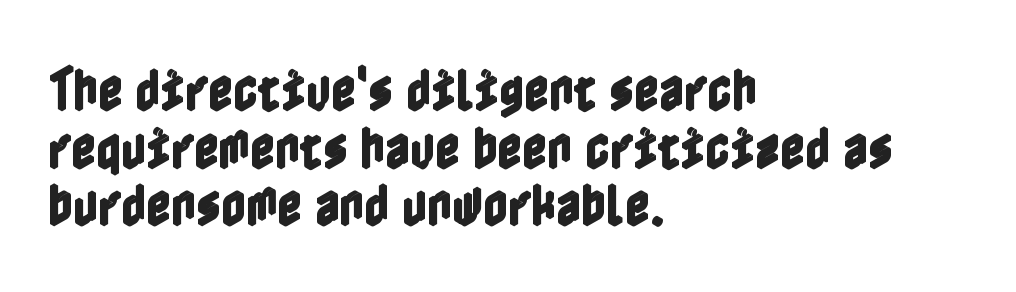
Q: Is the text italic (slanted)? A: No, it is upright.
Q: Is the text underlined? A: No.
Q: How is the paragraph aligned? A: Left-aligned.
Q: Is the spacing between letters normal or unusually wide? A: Normal.
Q: Width (condensed, normal, or wide)? A: Condensed.
Q: x-height? A: Medium.
